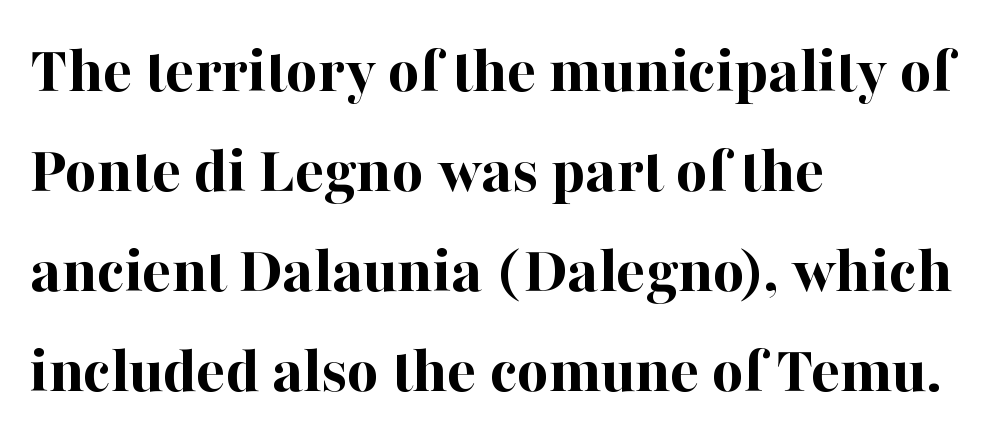
Q: Is the text bold? A: Yes.
Q: Is the text italic (slanted)? A: No, it is upright.
Q: Is the typeface a serif or a sans-serif typeface? A: Serif.
Q: Is the text underlined? A: No.
Q: How is the paragraph aligned? A: Left-aligned.
Q: Is the spacing between letters normal or unusually wide? A: Normal.
Q: Is the spacing between lines tight, normal or loose? A: Normal.
Q: Width (condensed, normal, or wide)? A: Normal.
Q: Stroke contrast? A: High.
Q: x-height? A: Medium.
Q: Monospaced? A: No.
